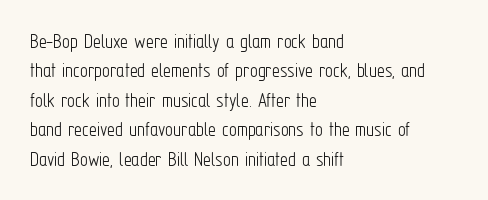
The image shows 22 px text type, upright; set left-aligned, normal line spacing (1.34x), normal letter spacing, not underlined.
